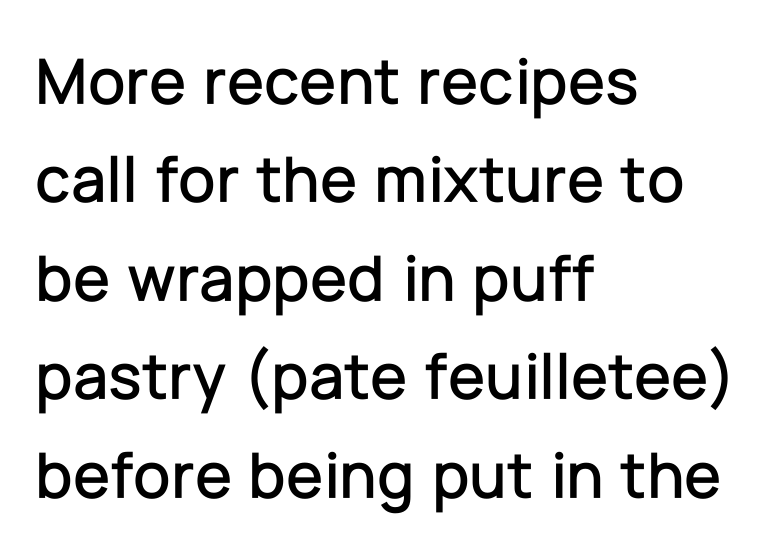
Q: Is the text italic (slanted)? A: No, it is upright.
Q: Is the typeface a serif or a sans-serif typeface? A: Sans-serif.
Q: Is the text underlined? A: No.
Q: How is the paragraph aligned? A: Left-aligned.
Q: Is the spacing between letters normal or unusually wide? A: Normal.
Q: Is the spacing between lines tight, normal or loose? A: Normal.
Q: Width (condensed, normal, or wide)? A: Normal.
Q: Stroke contrast? A: Low.
Q: x-height? A: Medium.
Q: Monospaced? A: No.
